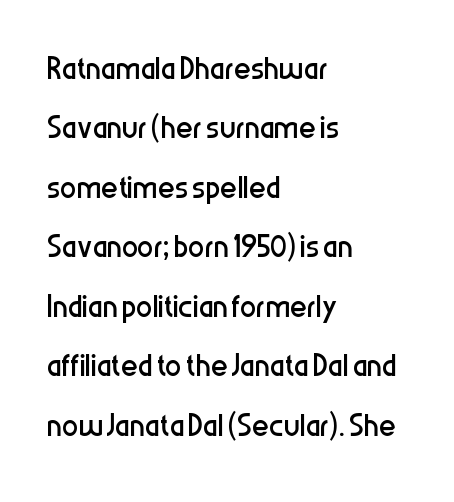
{"serif": "no", "italic": "no", "bold": "no", "weight": "regular", "width": "condensed", "stroke_contrast": "low", "x_height": "medium", "monospaced": "no", "underline": "no", "align": "left", "line_spacing": "normal", "line_spacing_ratio": 1.45, "letter_spacing": "normal", "letter_spacing_em": 0.0, "glyph_px": 41}
